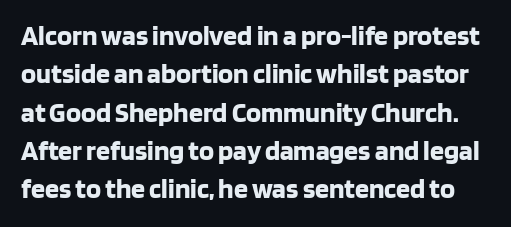
The image shows 28 px bold sans-serif type, upright; set normal line spacing (1.37x), normal letter spacing, not underlined; low stroke contrast and a large x-height.
